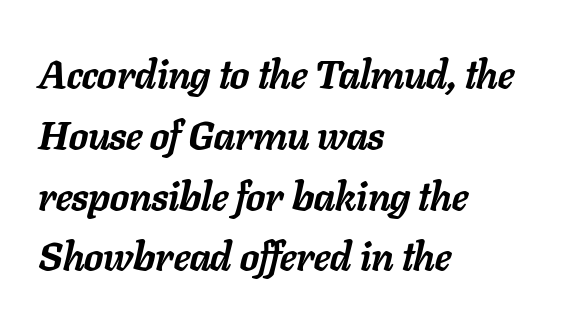
The image shows 40 px semibold type, italic (leaning right); set left-aligned, normal line spacing (1.52x), normal letter spacing, not underlined; low stroke contrast and a medium x-height.
